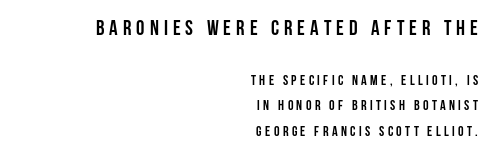
{"italic": "no", "bold": "yes", "underline": "no", "align": "right", "line_spacing_ratio": 1.82, "letter_spacing": "wide", "letter_spacing_em": 0.24, "larger_block": "first", "size_ratio": 1.5, "glyph_px": 21}
